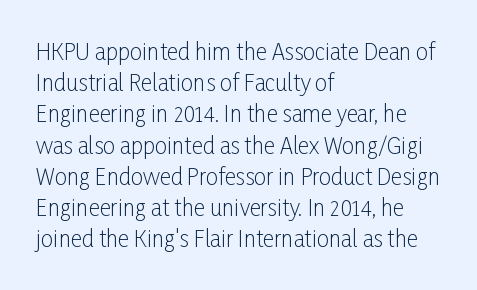
{"italic": "no", "bold": "no", "underline": "no", "align": "left", "line_spacing": "normal", "line_spacing_ratio": 1.42, "letter_spacing": "normal", "letter_spacing_em": 0.0, "glyph_px": 22}
